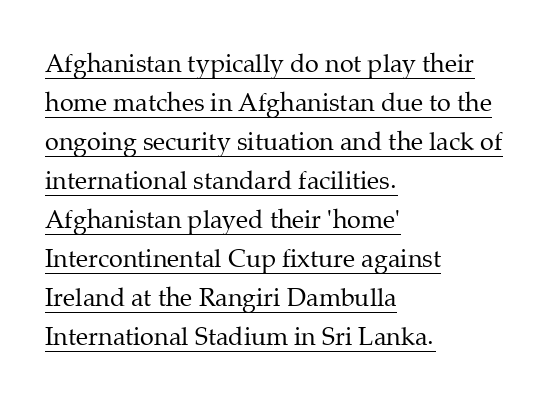
Q: Is the text bold? A: No.
Q: Is the text italic (slanted)? A: No, it is upright.
Q: Is the text underlined? A: Yes.
Q: How is the paragraph aligned? A: Left-aligned.
Q: Is the spacing between letters normal or unusually wide? A: Normal.
Q: Is the spacing between lines tight, normal or loose? A: Normal.
